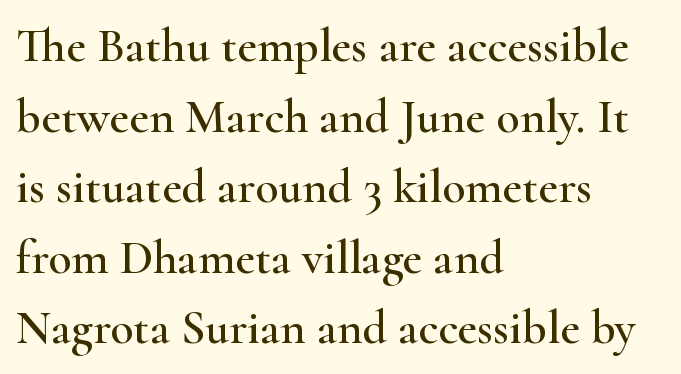
Does the lettering tilt? It doesn't — this is upright. Nothing unusual about the tracking: characters are spaced as the font intends. The rendering uses natural spacing where letterforms have individual widths. This rendering features lettering with no underline. Horizontal bands of white between lines are of average thickness.
